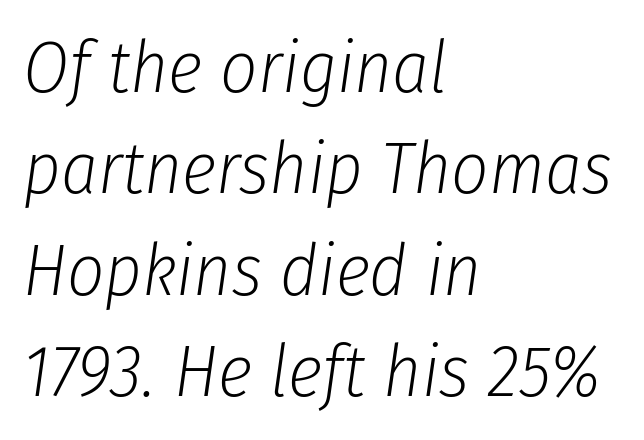
Q: Is the text bold? A: No.
Q: Is the text italic (slanted)? A: Yes, it leans right by about 8 degrees.
Q: Is the text underlined? A: No.
Q: How is the paragraph aligned? A: Left-aligned.
Q: Is the spacing between letters normal or unusually wide? A: Normal.
Q: Is the spacing between lines tight, normal or loose? A: Normal.
Q: Width (condensed, normal, or wide)? A: Condensed.
Q: Stroke contrast? A: Low.
Q: x-height? A: Medium.
Q: Monospaced? A: No.
